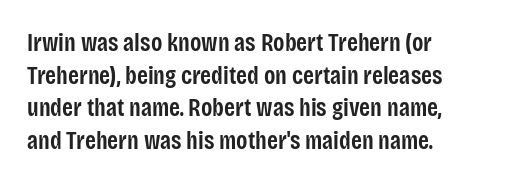
Short and long lines alike share a common starting point at left. Notice how the stems are strictly vertical — no italics here. Default kerning and tracking; the words read as compact shapes. Typesetter's note: demi weight, one step under bold.
